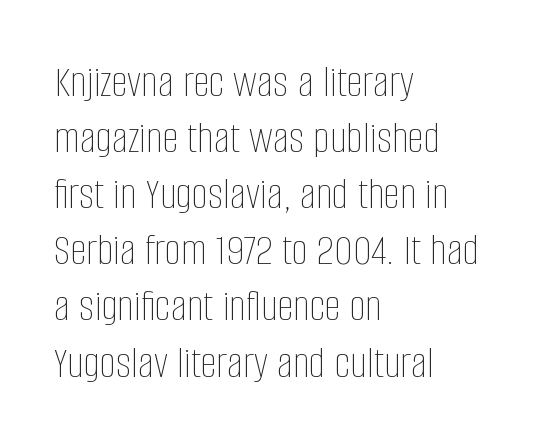
{"italic": "no", "bold": "no", "weight": "thin", "width": "condensed", "stroke_contrast": "low", "x_height": "large", "monospaced": "no", "underline": "no", "align": "left", "line_spacing_ratio": 1.22, "letter_spacing": "normal", "letter_spacing_em": 0.0, "glyph_px": 46}
